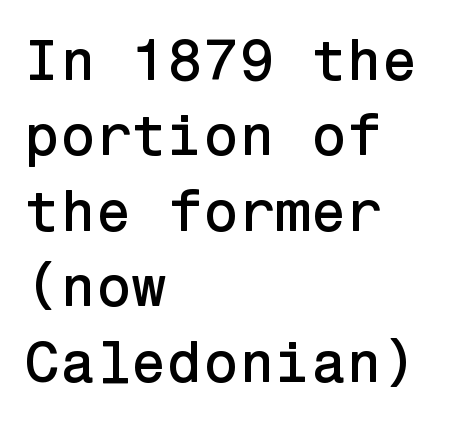
Q: Is the text italic (slanted)? A: No, it is upright.
Q: Is the typeface a serif or a sans-serif typeface? A: Sans-serif.
Q: Is the text underlined? A: No.
Q: How is the paragraph aligned? A: Left-aligned.
Q: Is the spacing between letters normal or unusually wide? A: Normal.
Q: Is the spacing between lines tight, normal or loose? A: Normal.
Q: Width (condensed, normal, or wide)? A: Normal.
Q: Stroke contrast? A: Low.
Q: x-height? A: Medium.
